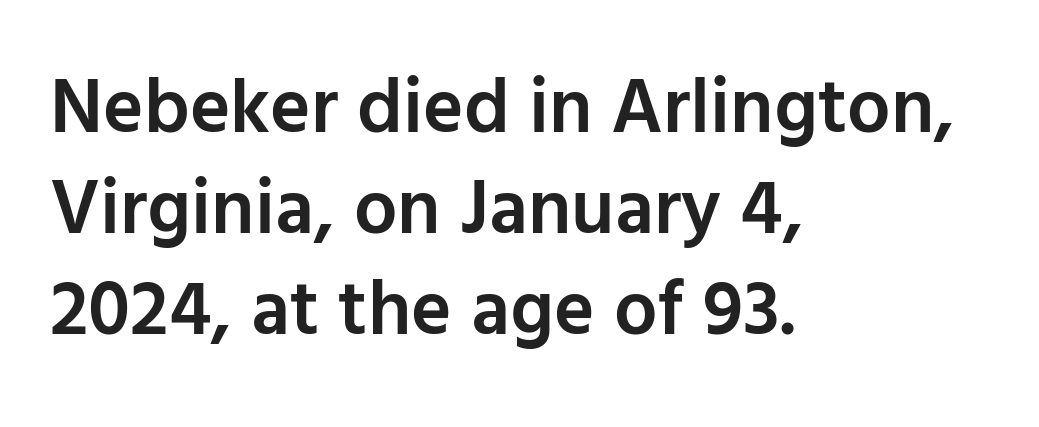
Posture: vertical. The passage shown is semibold, sitting just below true bold. If you measured baseline to baseline, you'd find a middling distance. Between one letter and the next there's only the usual sliver of space. Short and long lines alike share a common starting point at left. The face used here is proportionally spaced, like ordinary book or web type.
